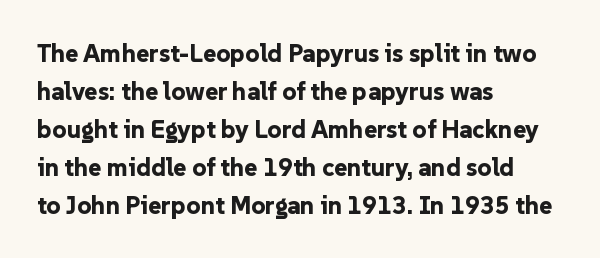
{"italic": "no", "bold": "yes", "underline": "no", "align": "left", "line_spacing": "normal", "line_spacing_ratio": 1.52, "letter_spacing": "normal", "letter_spacing_em": 0.0, "glyph_px": 25}
